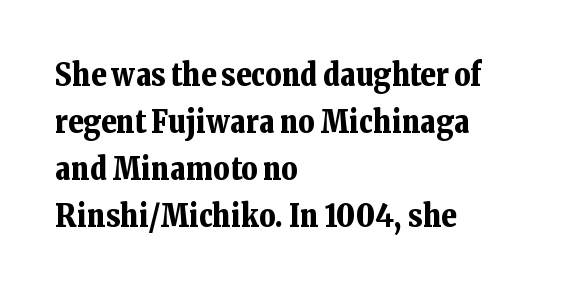
Alignment: flush left. Observe the ordinary spacing: letters are neighbours, not strangers. The passage shown is typed in a proportional face where columns would drift. Plenty of ink on the page — the face is bold.
